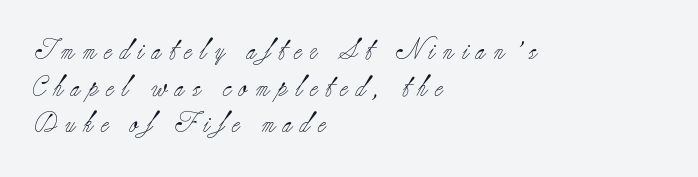
The image shows 21 px text type; set left-aligned, line spacing 1.74x, unusually wide letter spacing (+0.39 em), not underlined.
